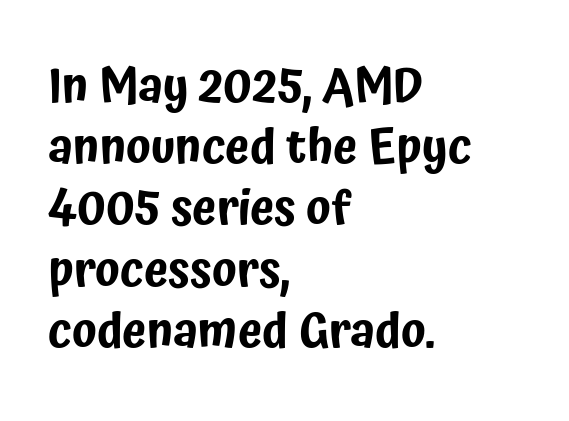
A typesetter would label this face a sans. Vertical spacing — default. The letters advance in unequal steps, a hallmark of proportional type. Between one letter and the next there's only the usual sliver of space.
